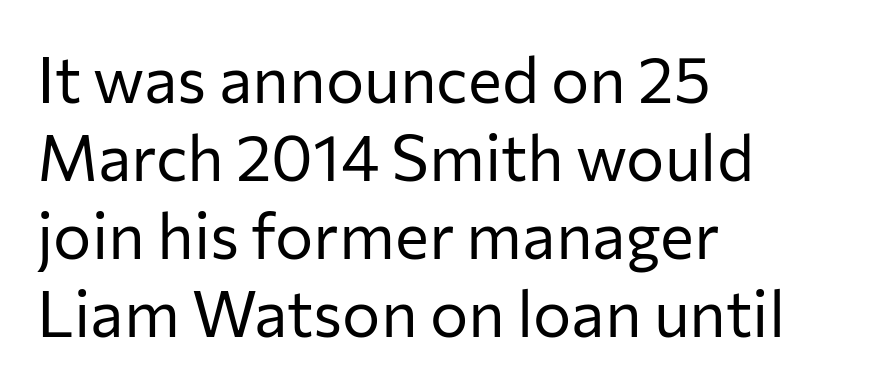
{"serif": "no", "italic": "no", "bold": "no", "weight": "regular", "width": "normal", "stroke_contrast": "low", "x_height": "medium", "monospaced": "no", "underline": "no", "align": "left", "line_spacing_ratio": 1.22, "letter_spacing": "normal", "letter_spacing_em": 0.0, "glyph_px": 64}
